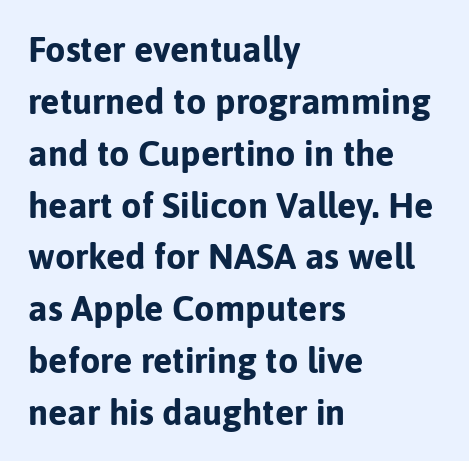
One-word summary of the alignment: left. A bare baseline throughout the passage. Notice how descenders clear the ascenders below comfortably — that's standard leading. Weight: bold.
